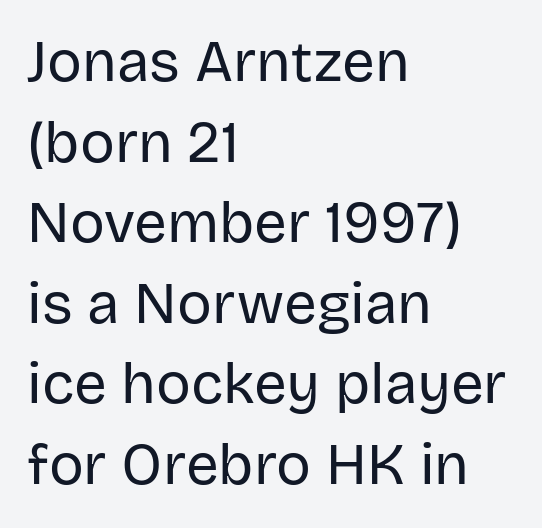
{"serif": "no", "italic": "no", "bold": "no", "weight": "regular", "width": "normal", "stroke_contrast": "low", "x_height": "large", "monospaced": "no", "underline": "no", "align": "left", "line_spacing": "normal", "line_spacing_ratio": 1.39, "letter_spacing": "normal", "letter_spacing_em": 0.0, "glyph_px": 58}
